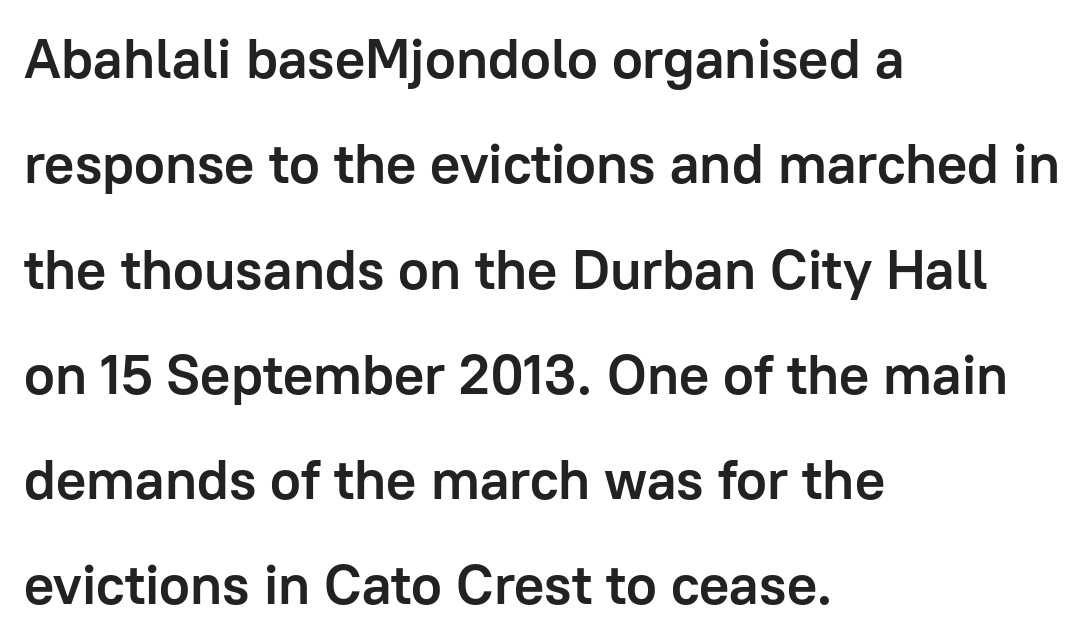
Students, this is bold: see how much ink each stroke carries. The passage shown has conventional tracking throughout. Compared with a centered layout, this one pins lines to the left instead. Spacing verdict: proportional, widths tailored to each character.
